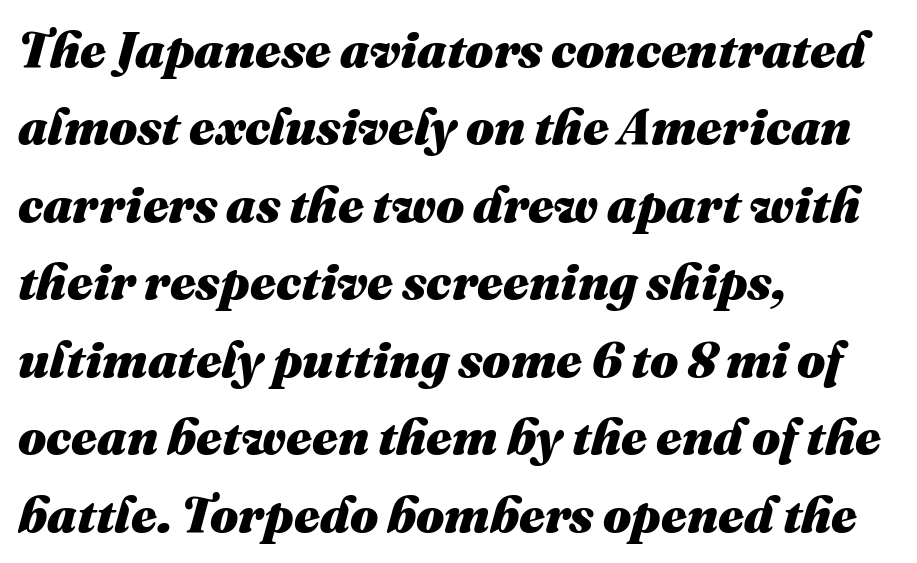
The image shows 50 px heavy type, italic (leaning right); set left-aligned, normal line spacing (1.55x), normal letter spacing, not underlined; medium stroke contrast and a medium x-height.
